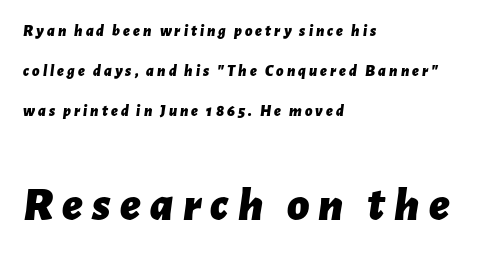
Q: Is the text bold? A: Yes.
Q: Is the text italic (slanted)? A: Yes, it leans right by about 7 degrees.
Q: Is the text underlined? A: No.
Q: How is the paragraph aligned? A: Left-aligned.
Q: Is the spacing between lines tight, normal or loose? A: Loose.
Q: Which block of text is set in a larger size, the first (top) or the second (bottom)? A: The second (bottom) one.
Q: Width (condensed, normal, or wide)? A: Normal.
Q: Stroke contrast? A: Low.
Q: x-height? A: Medium.
Q: Monospaced? A: No.
